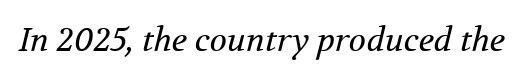
{"serif": "yes", "italic": "yes", "lean": "right", "slant_degrees": 12, "bold": "no", "weight": "regular", "width": "normal", "stroke_contrast": "medium", "x_height": "medium", "monospaced": "no", "underline": "no", "letter_spacing": "normal", "letter_spacing_em": 0.0, "glyph_px": 32}
